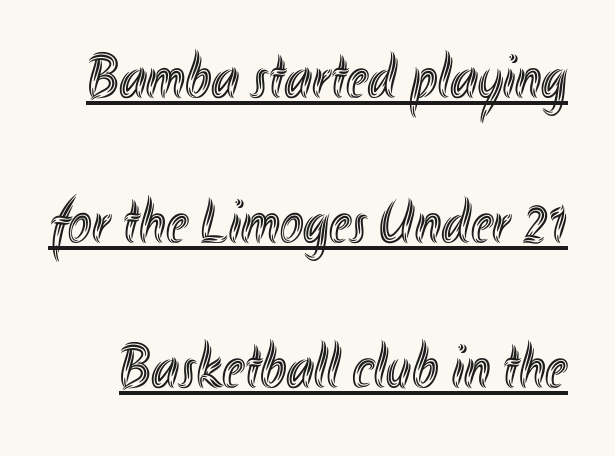
The letters sit at their default tracking, neither squeezed nor spread. Proportional: the letters do not fall into vertical columns. A continuous stroke trails under the words, as in a hyperlink. What's the leading like? Stretched, with rows far apart.
